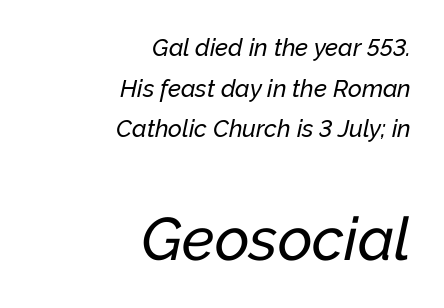
{"italic": "yes", "lean": "right", "slant_degrees": 12, "width": "normal", "stroke_contrast": "low", "x_height": "medium", "monospaced": "no", "underline": "no", "align": "right", "line_spacing": "normal", "line_spacing_ratio": 1.69, "letter_spacing": "normal", "letter_spacing_em": 0.0, "larger_block": "second", "size_ratio": 2.5, "glyph_px": 60}
